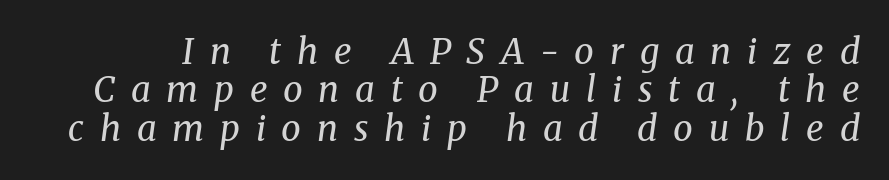
Q: Is the text bold? A: No.
Q: Is the text italic (slanted)? A: Yes, it leans right by about 8 degrees.
Q: Is the typeface a serif or a sans-serif typeface? A: Serif.
Q: Is the text underlined? A: No.
Q: Is the spacing between letters normal or unusually wide? A: Unusually wide.
Q: Is the spacing between lines tight, normal or loose? A: Tight.
Q: Width (condensed, normal, or wide)? A: Normal.
Q: Stroke contrast? A: Medium.
Q: x-height? A: Medium.
Q: Monospaced? A: No.
